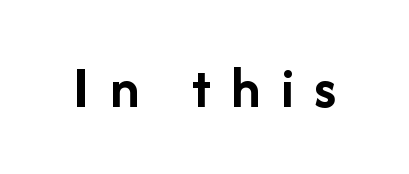
Q: Is the text bold? A: Yes.
Q: Is the text italic (slanted)? A: No, it is upright.
Q: Is the typeface a serif or a sans-serif typeface? A: Sans-serif.
Q: Is the text underlined? A: No.
Q: Is the spacing between letters normal or unusually wide? A: Unusually wide.
Q: Width (condensed, normal, or wide)? A: Normal.
Q: Stroke contrast? A: Low.
Q: x-height? A: Medium.
Q: Monospaced? A: No.
